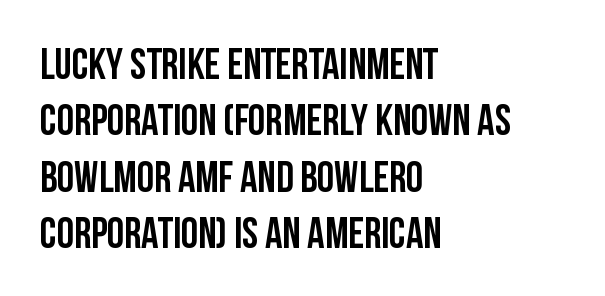
{"serif": "no", "italic": "no", "bold": "yes", "weight": "semibold", "width": "condensed", "stroke_contrast": "low", "x_height": "large", "monospaced": "no", "underline": "no", "align": "left", "line_spacing": "normal", "line_spacing_ratio": 1.31, "letter_spacing": "normal", "letter_spacing_em": 0.0, "glyph_px": 43}
